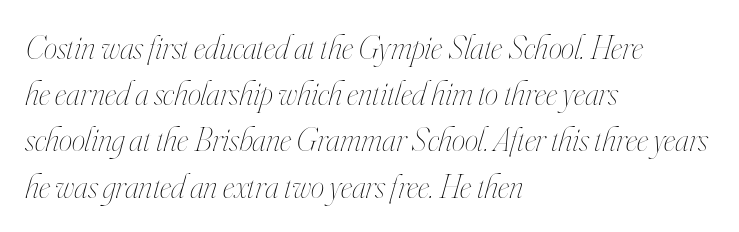
Q: Is the text bold? A: No.
Q: Is the text italic (slanted)? A: Yes, it leans right by about 16 degrees.
Q: Is the text underlined? A: No.
Q: How is the paragraph aligned? A: Left-aligned.
Q: Is the spacing between letters normal or unusually wide? A: Normal.
Q: Is the spacing between lines tight, normal or loose? A: Normal.
Q: Width (condensed, normal, or wide)? A: Condensed.
Q: Stroke contrast? A: High.
Q: x-height? A: Small.
Q: Monospaced? A: No.
